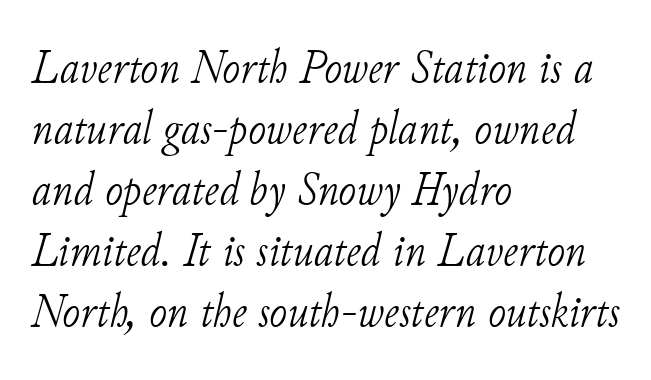
The image shows 48 px light serif type, italic (leaning right); set left-aligned, normal line spacing (1.27x), normal letter spacing, not underlined; low stroke contrast and a small x-height.
